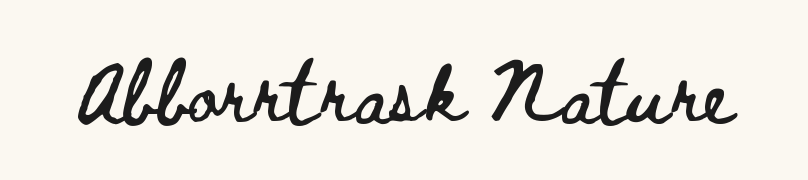
The image shows 60 px wide type; set normal letter spacing, not underlined; low stroke contrast and a small x-height.
